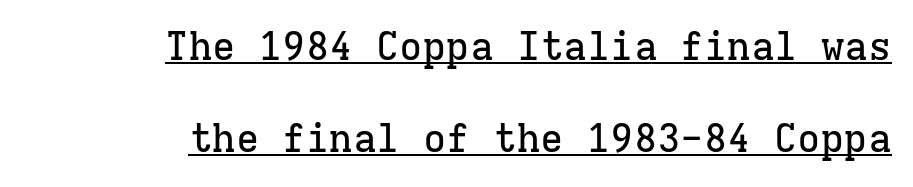
The image shows 39 px serif type, upright, monospaced; set right-aligned, loose line spacing (2.37x), normal letter spacing, underlined; low stroke contrast and a medium x-height.
